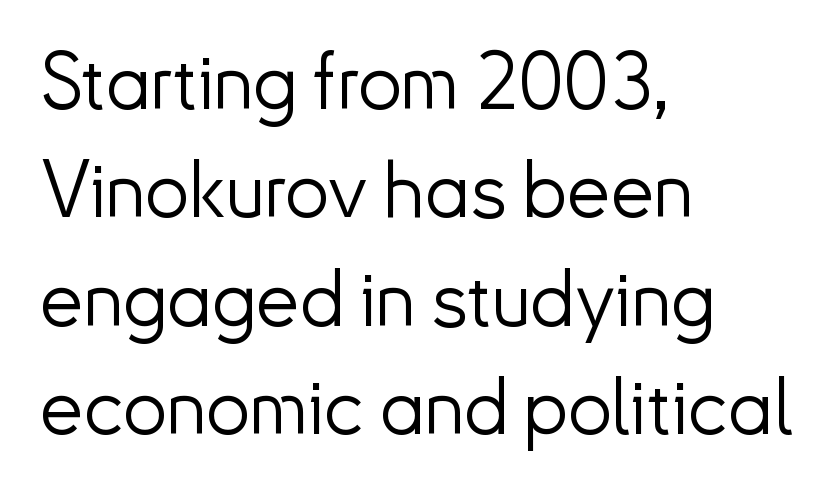
{"serif": "no", "italic": "no", "bold": "no", "weight": "light", "width": "normal", "stroke_contrast": "low", "x_height": "small", "monospaced": "no", "underline": "no", "align": "left", "line_spacing": "normal", "line_spacing_ratio": 1.39, "letter_spacing": "normal", "letter_spacing_em": 0.0, "glyph_px": 78}
